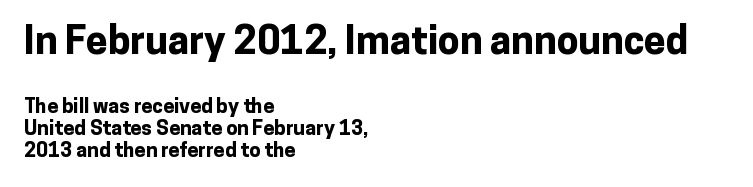
The image shows 39 px bold sans-serif type, upright; set left-aligned, tight line spacing (1.1x), normal letter spacing, not underlined; the first (top) block is 1.95x larger; low stroke contrast and a medium x-height.
